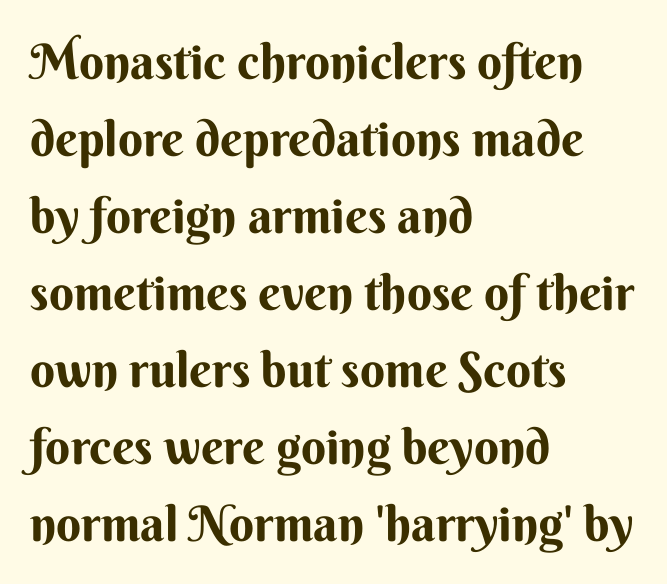
{"serif": "no", "italic": "no", "width": "normal", "stroke_contrast": "medium", "x_height": "small", "monospaced": "no", "underline": "no", "align": "left", "line_spacing": "normal", "line_spacing_ratio": 1.57, "letter_spacing": "normal", "letter_spacing_em": 0.0, "glyph_px": 49}
